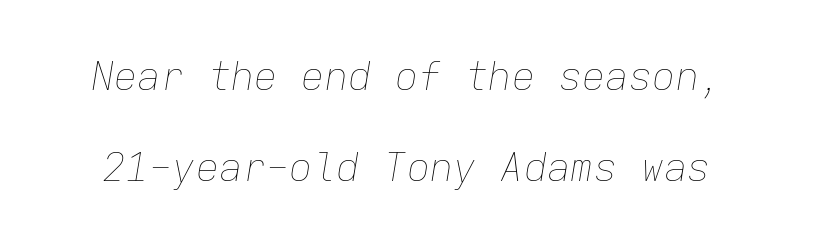
{"italic": "yes", "lean": "right", "slant_degrees": 9, "bold": "no", "weight": "thin", "width": "normal", "stroke_contrast": "low", "x_height": "medium", "monospaced": "yes", "underline": "no", "line_spacing": "loose", "line_spacing_ratio": 2.33, "letter_spacing": "normal", "letter_spacing_em": 0.0, "glyph_px": 39}
